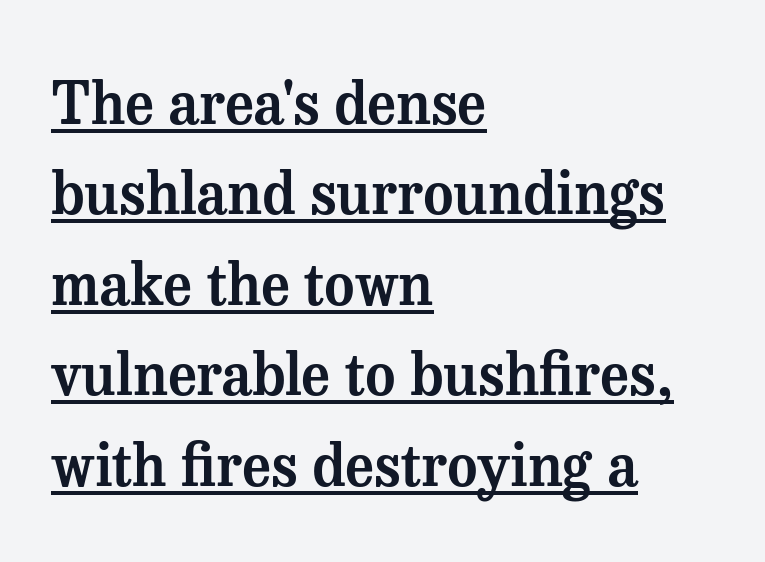
{"serif": "yes", "italic": "no", "width": "normal", "stroke_contrast": "medium", "x_height": "medium", "monospaced": "no", "underline": "yes", "align": "left", "line_spacing": "normal", "line_spacing_ratio": 1.56, "letter_spacing": "normal", "letter_spacing_em": 0.0, "glyph_px": 58}
